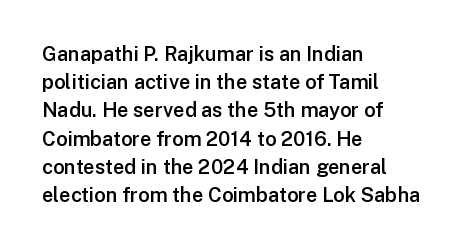
This is moderately heavy type, rendered in semibold. A bare baseline throughout the passage. Caption: standard tracking, unaltered. A typesetter would mark this as roman, not italic. The rows are spaced the way most documents space them. A classic flush-left, rag-right setting is used for this passage.
